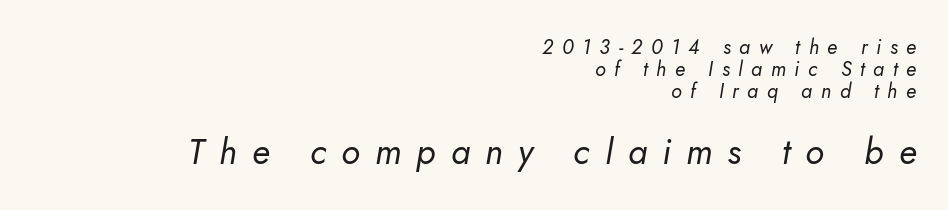
Q: Is the text bold? A: No.
Q: Is the typeface a serif or a sans-serif typeface? A: Sans-serif.
Q: Is the text underlined? A: No.
Q: How is the paragraph aligned? A: Right-aligned.
Q: Is the spacing between letters normal or unusually wide? A: Unusually wide.
Q: Is the spacing between lines tight, normal or loose? A: Tight.
Q: Which block of text is set in a larger size, the first (top) or the second (bottom)? A: The second (bottom) one.
Q: Width (condensed, normal, or wide)? A: Normal.
Q: Stroke contrast? A: Low.
Q: x-height? A: Small.
Q: Monospaced? A: No.
